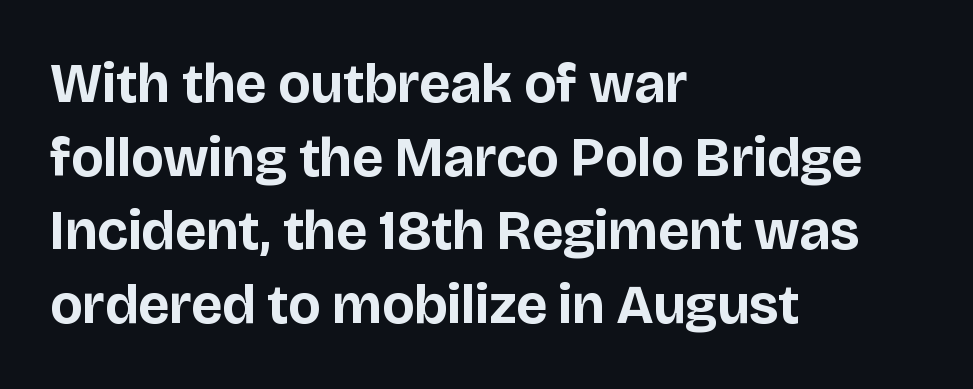
{"serif": "no", "italic": "no", "bold": "yes", "weight": "bold", "width": "normal", "stroke_contrast": "low", "x_height": "large", "monospaced": "no", "underline": "no", "align": "left", "line_spacing": "normal", "line_spacing_ratio": 1.34, "letter_spacing": "normal", "letter_spacing_em": 0.0, "glyph_px": 55}
